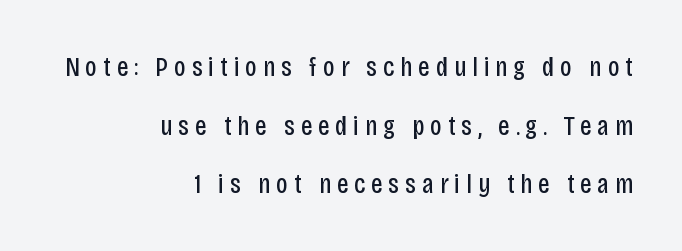
In terms of letterform style, serifs are entirely absent. A typesetter would call this proportional, since set widths differ per character. Letters have the restrained weight of plain body copy at most. You can tell it's not italic because the verticals are truly vertical. Type without underlining. Caption: multi-line text, flush right, ragged left.
